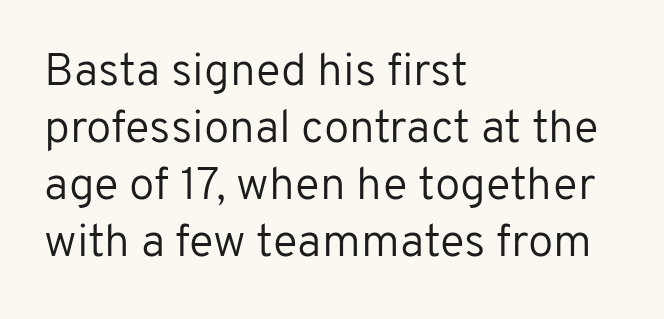
{"serif": "no", "italic": "no", "bold": "no", "weight": "regular", "width": "normal", "stroke_contrast": "low", "x_height": "medium", "monospaced": "no", "underline": "no", "align": "left", "line_spacing_ratio": 1.24, "letter_spacing": "normal", "letter_spacing_em": 0.0, "glyph_px": 46}
